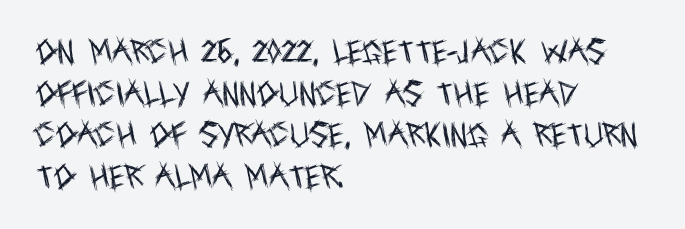
{"italic": "no", "bold": "no", "underline": "no", "align": "left", "line_spacing": "normal", "line_spacing_ratio": 1.54, "letter_spacing": "normal", "letter_spacing_em": 0.0, "glyph_px": 27}
